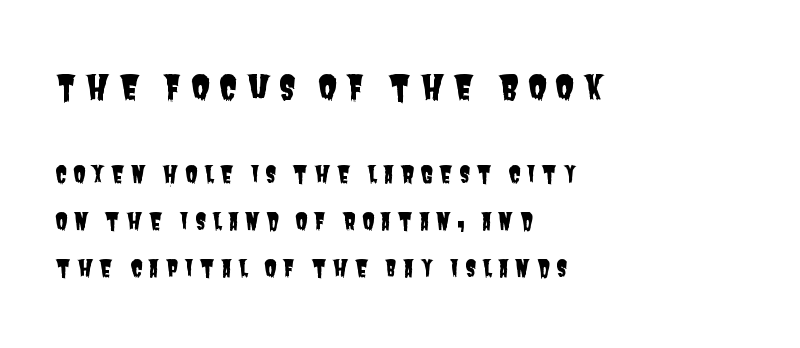
One glance says open: line gaps are wider than usual. Beneath every word, the page is bare. Larger block? The one above; the one below is distinctly smaller. Check where the strokes stop: nothing finishes them off — pure sans. The letters are spread apart with noticeably loose tracking.
